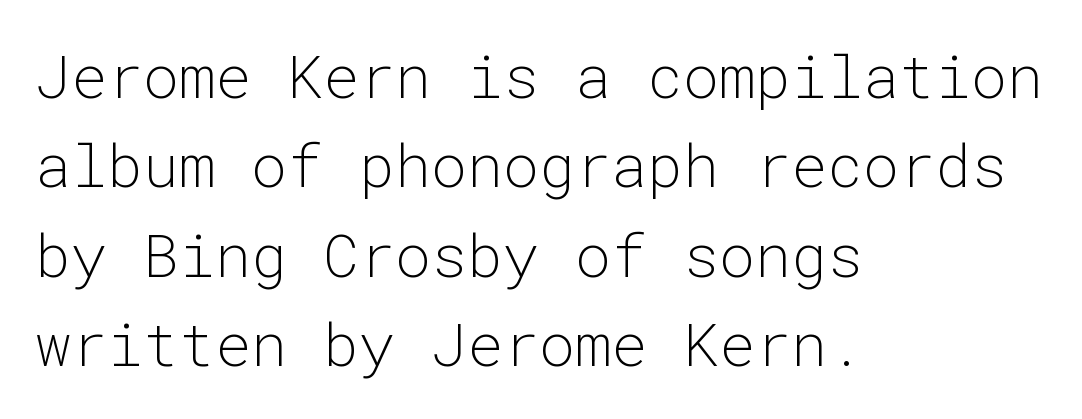
Students, note that the glyphs here touch the page at normal intervals. This sample has the even, mechanical cadence of fixed-width lettering. Rule under the text: the space is simply empty. The lettering holds an erect, upright posture throughout. Stroke thickness stays within the range of a standard reading face or lighter. In CSS terms this would be text-align: left.
